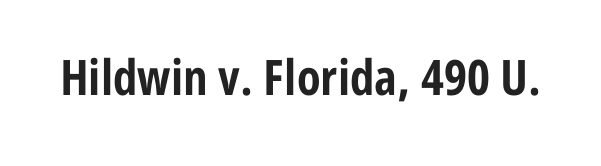
{"serif": "no", "italic": "no", "bold": "yes", "weight": "bold", "width": "condensed", "stroke_contrast": "low", "x_height": "medium", "monospaced": "no", "underline": "no", "letter_spacing": "normal", "letter_spacing_em": 0.0, "glyph_px": 49}
